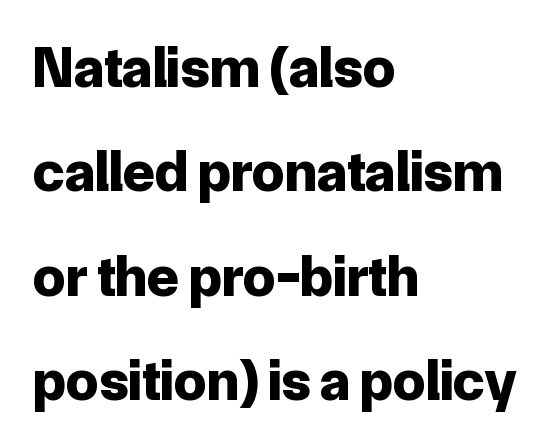
The image shows 58 px bold sans-serif type, upright; set left-aligned, line spacing 1.8x, normal letter spacing, not underlined; low stroke contrast and a medium x-height.
